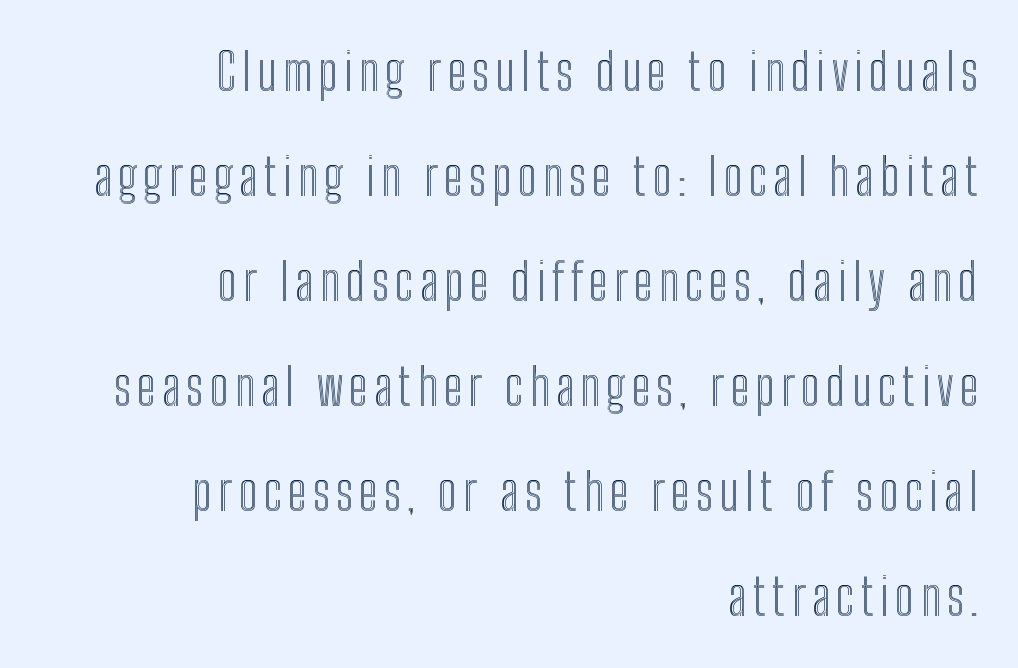
Q: Is the text italic (slanted)? A: No, it is upright.
Q: Is the text underlined? A: No.
Q: How is the paragraph aligned? A: Right-aligned.
Q: Is the spacing between lines tight, normal or loose? A: Loose.
Q: Width (condensed, normal, or wide)? A: Condensed.
Q: x-height? A: Medium.
Q: Monospaced? A: No.
